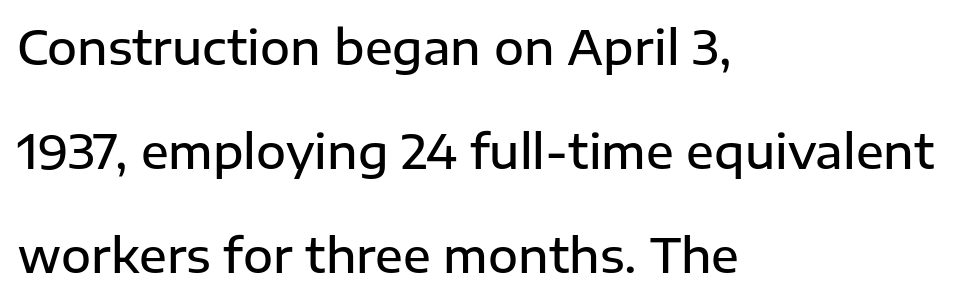
Q: Is the text bold? A: Semi-bold.
Q: Is the text italic (slanted)? A: No, it is upright.
Q: Is the typeface a serif or a sans-serif typeface? A: Sans-serif.
Q: Is the text underlined? A: No.
Q: How is the paragraph aligned? A: Left-aligned.
Q: Is the spacing between letters normal or unusually wide? A: Normal.
Q: Is the spacing between lines tight, normal or loose? A: Loose.
Q: Width (condensed, normal, or wide)? A: Normal.
Q: Stroke contrast? A: Low.
Q: x-height? A: Medium.
Q: Monospaced? A: No.
